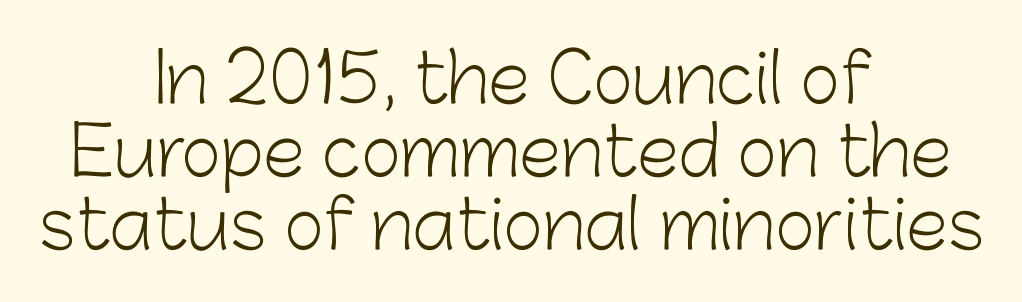
The image shows 68 px light sans-serif type, upright; set centered, tight line spacing (1.07x), normal letter spacing, not underlined; low stroke contrast and a medium x-height.
